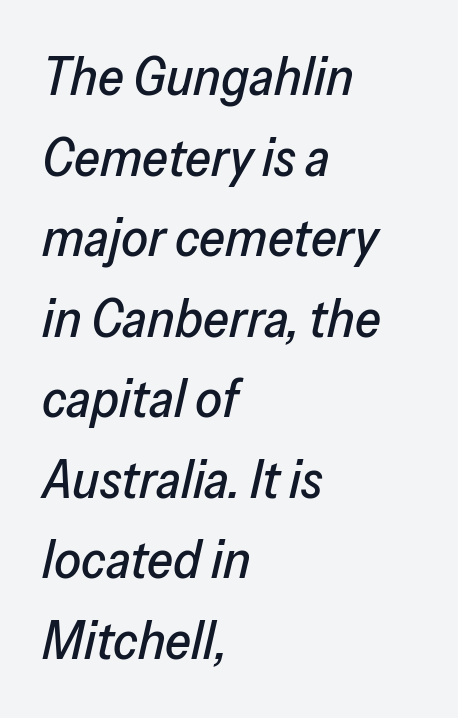
This sample has the flowing, uneven cadence of proportional lettering. The tracking reads as untouched default to a designer's eye. The rendering applies a slant to the glyphs. Does the copy run flush right? No — it runs flush left.
